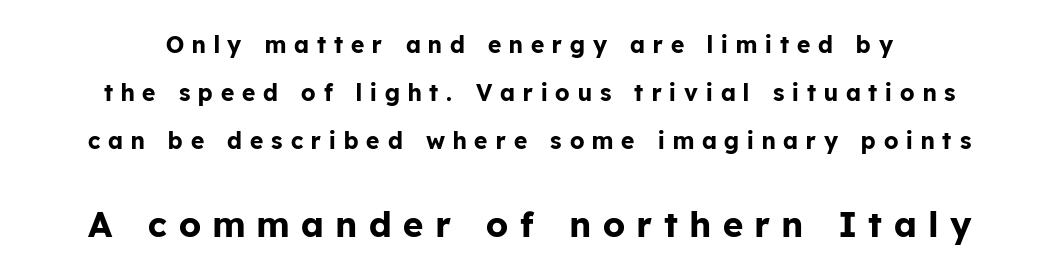
{"serif": "no", "italic": "no", "bold": "yes", "weight": "bold", "width": "normal", "stroke_contrast": "low", "x_height": "medium", "monospaced": "no", "underline": "no", "line_spacing": "loose", "line_spacing_ratio": 2.08, "letter_spacing": "wide", "letter_spacing_em": 0.35, "larger_block": "second", "size_ratio": 1.52, "glyph_px": 35}
